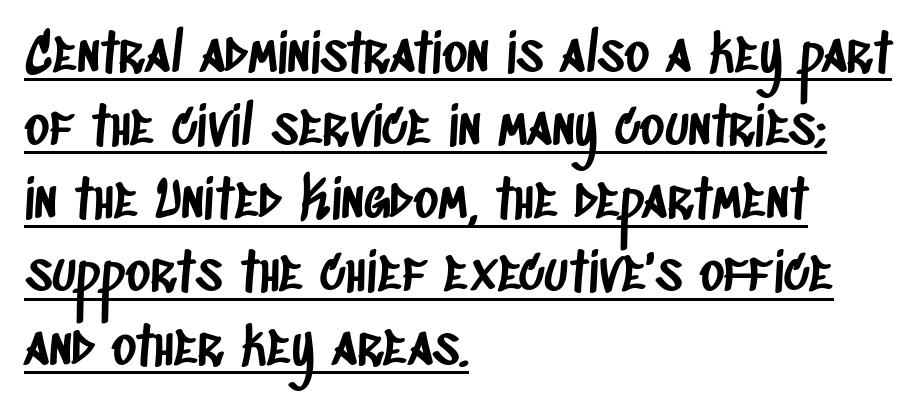
The image shows 53 px condensed sans-serif type; set left-aligned, normal line spacing (1.38x), normal letter spacing, underlined; low stroke contrast and a large x-height.
